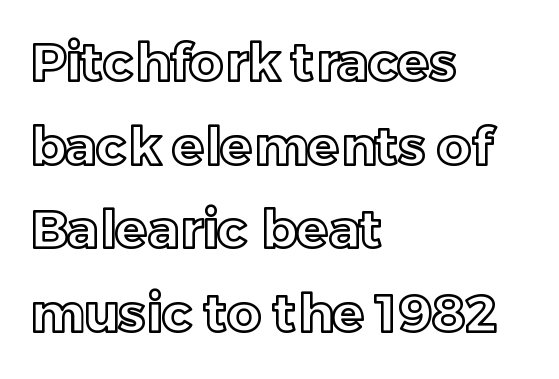
Q: Is the text italic (slanted)? A: No, it is upright.
Q: Is the text underlined? A: No.
Q: How is the paragraph aligned? A: Left-aligned.
Q: Is the spacing between letters normal or unusually wide? A: Normal.
Q: Is the spacing between lines tight, normal or loose? A: Normal.
Q: Width (condensed, normal, or wide)? A: Normal.
Q: x-height? A: Medium.
Q: Monospaced? A: No.
